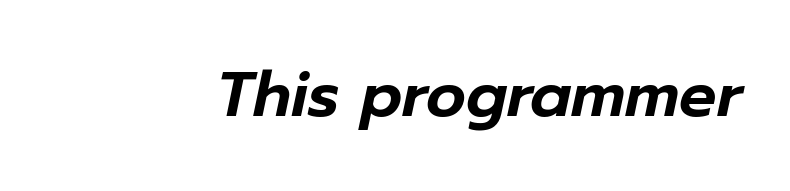
{"italic": "yes", "lean": "right", "slant_degrees": 12, "width": "normal", "stroke_contrast": "low", "x_height": "medium", "monospaced": "no", "underline": "no", "letter_spacing": "normal", "letter_spacing_em": 0.0, "glyph_px": 62}
